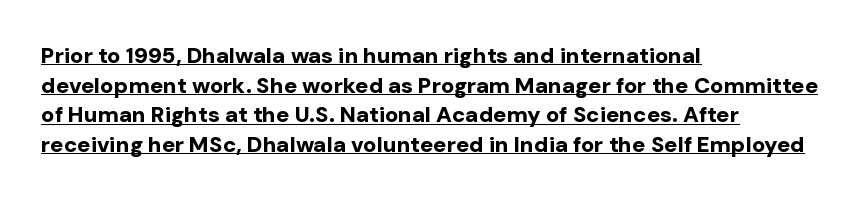
The image shows 22 px bold type, upright; set left-aligned, normal line spacing (1.35x), normal letter spacing, underlined.
